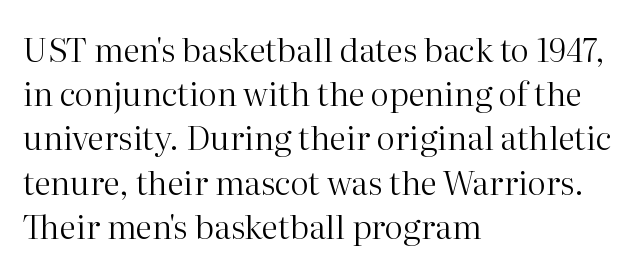
The rendering anchors every line to the left-hand side. Every character sits straight up, as roman type does. Rule under the text: the space is simply empty. Is the letter spacing exaggerated? No — it looks like the ordinary default. These lines are rendered in a variable-pitch font. Examine the stroke ends and you'll spot serifs.
